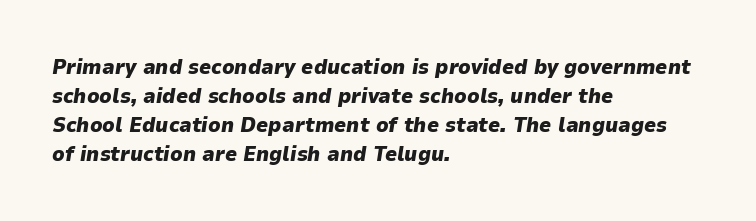
The image shows 21 px bold type, italic (leaning right); set left-aligned, normal line spacing (1.38x), normal letter spacing, not underlined.
